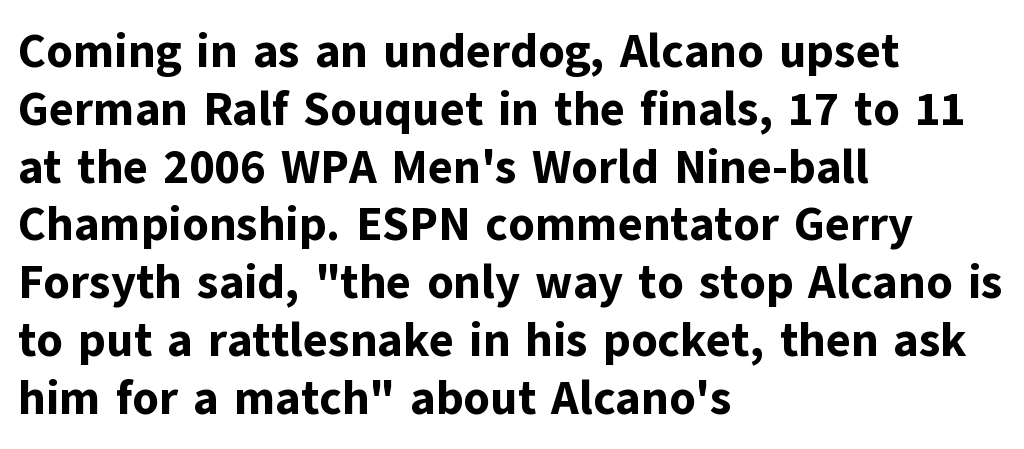
Q: Is the text bold? A: Yes.
Q: Is the text italic (slanted)? A: No, it is upright.
Q: Is the typeface a serif or a sans-serif typeface? A: Sans-serif.
Q: Is the text underlined? A: No.
Q: How is the paragraph aligned? A: Left-aligned.
Q: Is the spacing between letters normal or unusually wide? A: Normal.
Q: Width (condensed, normal, or wide)? A: Normal.
Q: Stroke contrast? A: Low.
Q: x-height? A: Medium.
Q: Monospaced? A: No.
